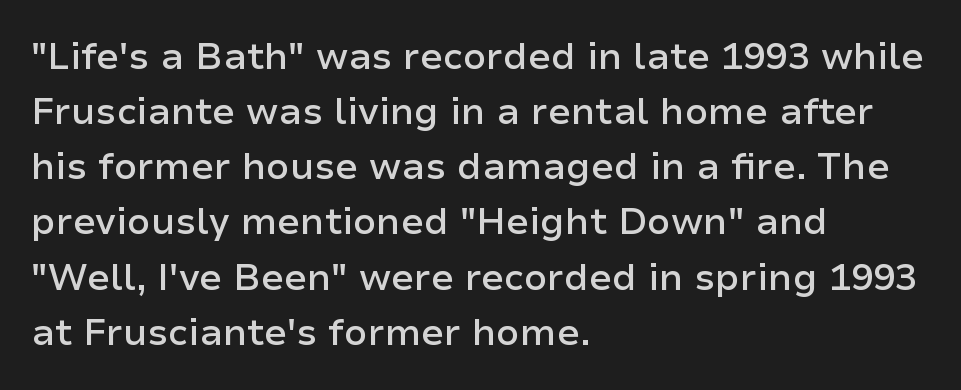
The image shows 37 px semibold sans-serif type, upright; set left-aligned, normal line spacing (1.49x), normal letter spacing, not underlined; low stroke contrast and a medium x-height.
